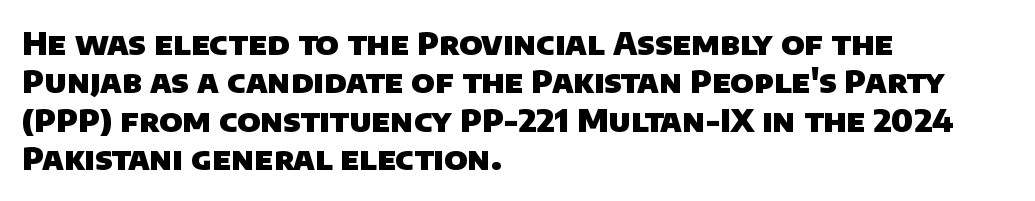
The image shows 32 px heavy sans-serif type; set left-aligned, line spacing 1.2x, normal letter spacing, not underlined; low stroke contrast and a large x-height.
